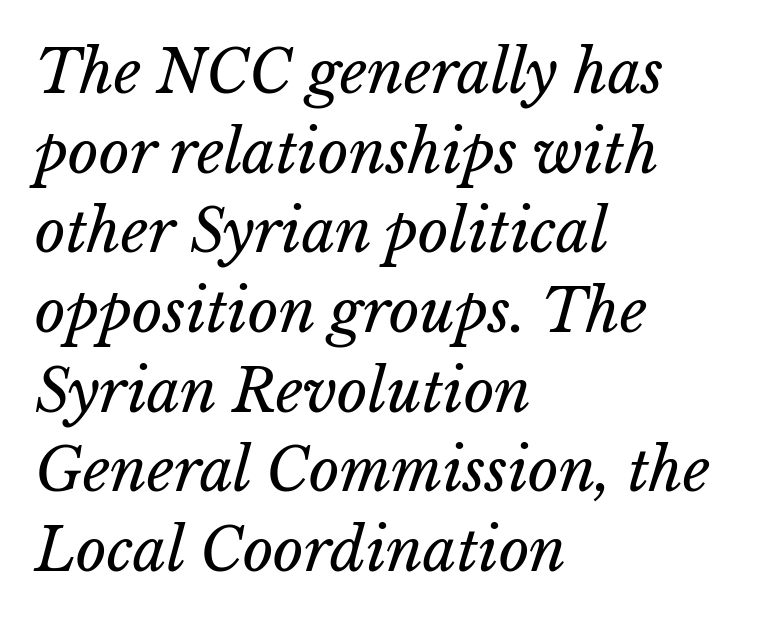
The font is comparable to plain body text, perhaps lighter. The paragraph shown leans on its left margin. Letters rest on an invisible, unmarked baseline. The block of text has a typical density, with ordinary space between rows. Do the characters align in a grid? No, the font is proportional. The glyphs look as if they've been sheared to an angle.
